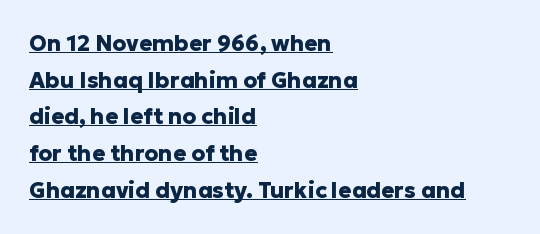
{"italic": "no", "bold": "yes", "underline": "yes", "align": "left", "line_spacing": "normal", "line_spacing_ratio": 1.67, "letter_spacing": "normal", "letter_spacing_em": 0.0, "glyph_px": 22}
